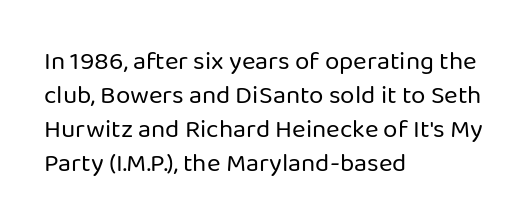
The image shows 26 px text type, upright; set left-aligned, normal line spacing (1.31x), normal letter spacing, not underlined.
